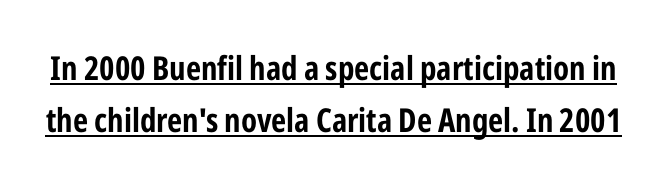
Q: Is the text italic (slanted)? A: No, it is upright.
Q: Is the typeface a serif or a sans-serif typeface? A: Sans-serif.
Q: Is the text underlined? A: Yes.
Q: Is the spacing between letters normal or unusually wide? A: Normal.
Q: Is the spacing between lines tight, normal or loose? A: Normal.
Q: Width (condensed, normal, or wide)? A: Condensed.
Q: Stroke contrast? A: Low.
Q: x-height? A: Medium.
Q: Monospaced? A: No.
